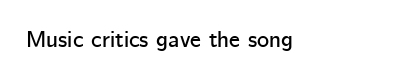
The image shows 23 px text type, upright; set normal letter spacing, not underlined.
